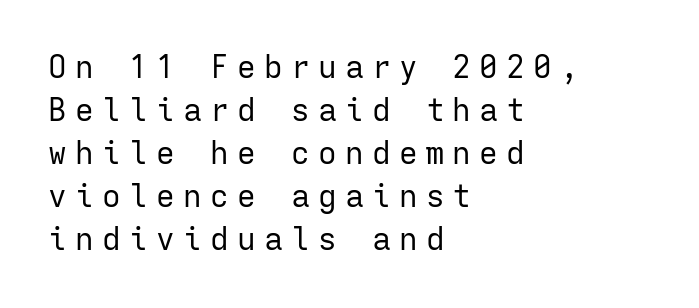
Honestly, the row spacing looks completely unremarkable. Every character here occupies the same horizontal width, giving the sample a typewriter-like rhythm. A typesetter would label this face a sans. Underline: absent. Between one letter and the next there's a generous, obvious gap. Reading down the block, your eye returns to a fixed left position each line.
